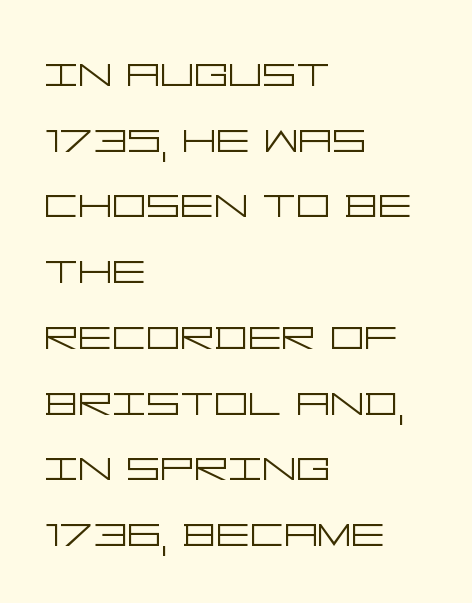
Q: Is the text bold? A: No.
Q: Is the text italic (slanted)? A: No, it is upright.
Q: Is the typeface a serif or a sans-serif typeface? A: Sans-serif.
Q: Is the text underlined? A: No.
Q: How is the paragraph aligned? A: Left-aligned.
Q: Is the spacing between letters normal or unusually wide? A: Normal.
Q: Width (condensed, normal, or wide)? A: Wide.
Q: Stroke contrast? A: Low.
Q: x-height? A: Large.
